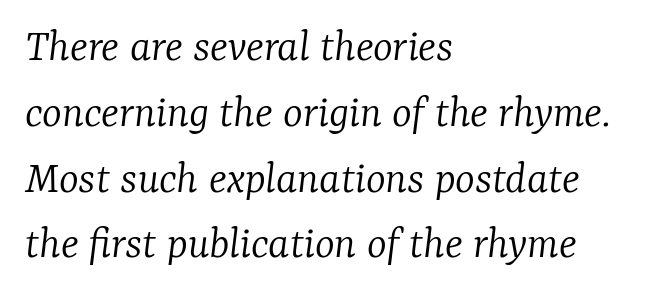
The image shows 47 px light serif type, italic (leaning right); set left-aligned, normal line spacing (1.4x), normal letter spacing, not underlined; low stroke contrast and a medium x-height.
